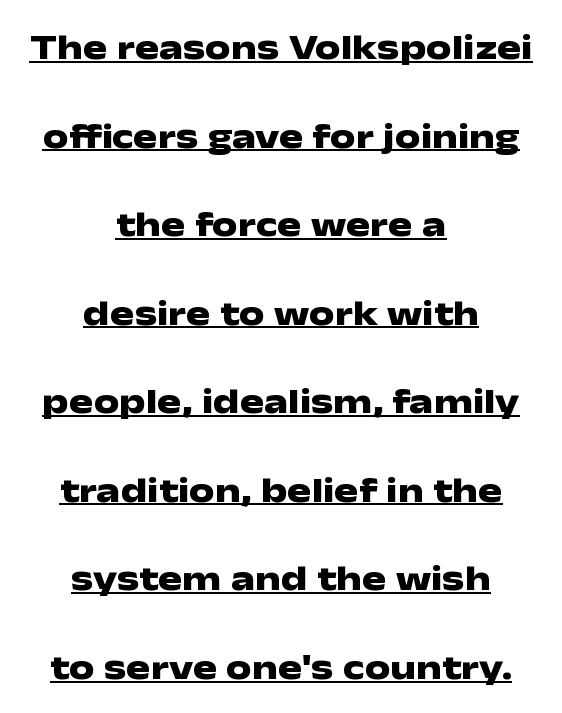
The passage is arranged like a title page — every line centered. Summary of weight: heavy, a full bold. When letters stand straight like this, we call the style roman or upright. What stands out about the letter spacing? Nothing — it is the standard amount. Is there much room between lines? Yes — plenty of vertical air separates them.
